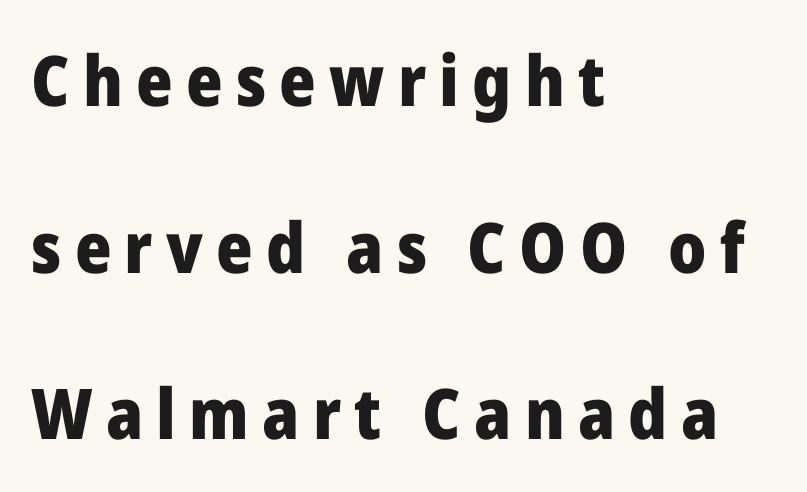
The image shows 70 px heavy sans-serif type, upright; set left-aligned, loose line spacing (2.38x), not underlined; low stroke contrast and a medium x-height.
